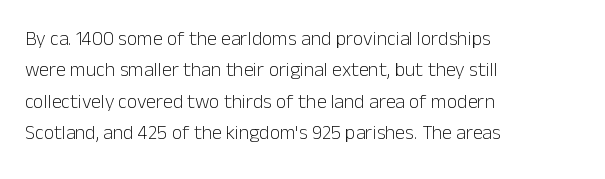
{"italic": "no", "bold": "no", "underline": "no", "align": "left", "line_spacing": "normal", "line_spacing_ratio": 1.57, "letter_spacing": "normal", "letter_spacing_em": 0.0, "glyph_px": 20}
